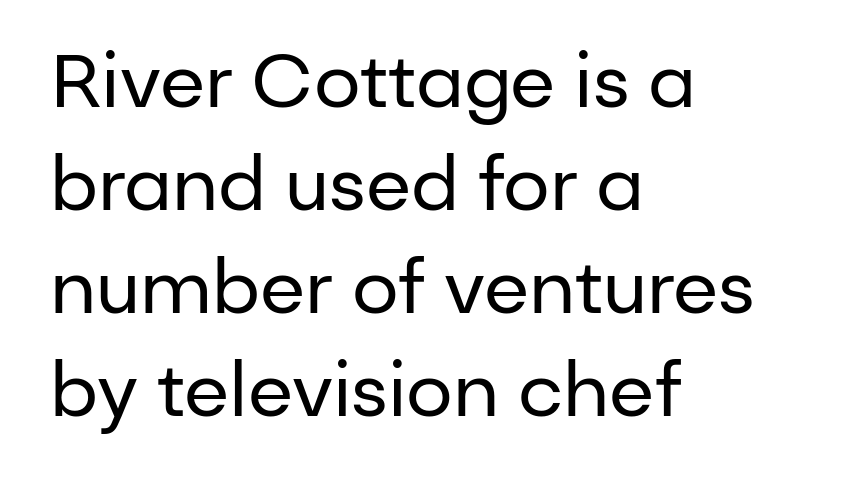
Q: Is the text bold? A: No.
Q: Is the text italic (slanted)? A: No, it is upright.
Q: Is the typeface a serif or a sans-serif typeface? A: Sans-serif.
Q: Is the text underlined? A: No.
Q: How is the paragraph aligned? A: Left-aligned.
Q: Is the spacing between letters normal or unusually wide? A: Normal.
Q: Is the spacing between lines tight, normal or loose? A: Normal.
Q: Width (condensed, normal, or wide)? A: Normal.
Q: Stroke contrast? A: Low.
Q: x-height? A: Medium.
Q: Monospaced? A: No.
